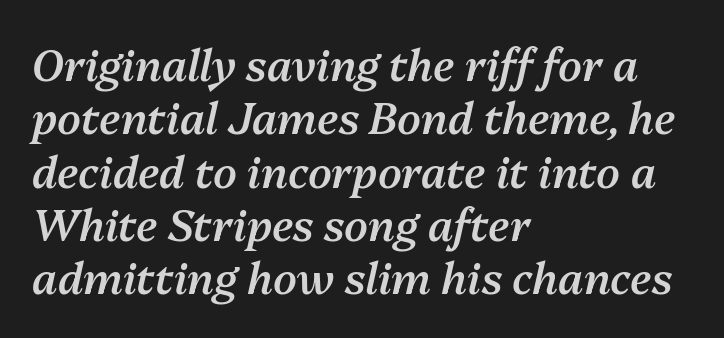
{"italic": "yes", "lean": "right", "slant_degrees": 13, "bold": "semi", "weight": "semibold", "width": "normal", "stroke_contrast": "medium", "x_height": "medium", "monospaced": "no", "underline": "no", "align": "left", "line_spacing_ratio": 1.24, "letter_spacing": "normal", "letter_spacing_em": 0.0, "glyph_px": 43}
